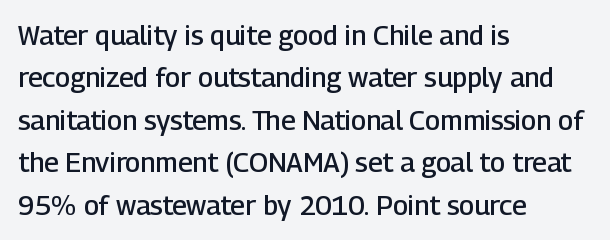
{"italic": "no", "bold": "semi", "underline": "no", "align": "left", "line_spacing": "normal", "line_spacing_ratio": 1.57, "letter_spacing": "normal", "letter_spacing_em": 0.0, "glyph_px": 27}
